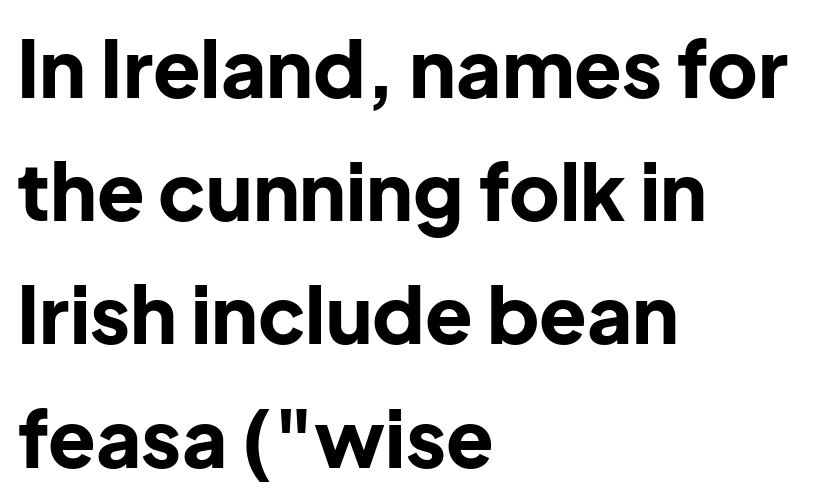
Q: Is the text bold? A: Yes.
Q: Is the text italic (slanted)? A: No, it is upright.
Q: Is the typeface a serif or a sans-serif typeface? A: Sans-serif.
Q: Is the text underlined? A: No.
Q: How is the paragraph aligned? A: Left-aligned.
Q: Is the spacing between letters normal or unusually wide? A: Normal.
Q: Is the spacing between lines tight, normal or loose? A: Normal.
Q: Width (condensed, normal, or wide)? A: Normal.
Q: Stroke contrast? A: Low.
Q: x-height? A: Medium.
Q: Monospaced? A: No.
